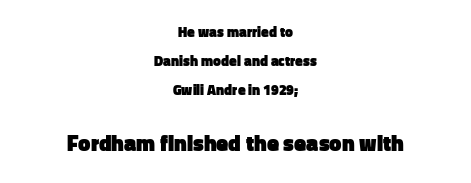
Loosely led — the rows are spread out. Pretty heavy lettering here — definitely bold. Where is the straight margin? There isn't one; the lines are centered. This sample uses plain, unmodified letter spacing. Notice how the stems are strictly vertical — no italics here. Underlining? Definitely not there.
